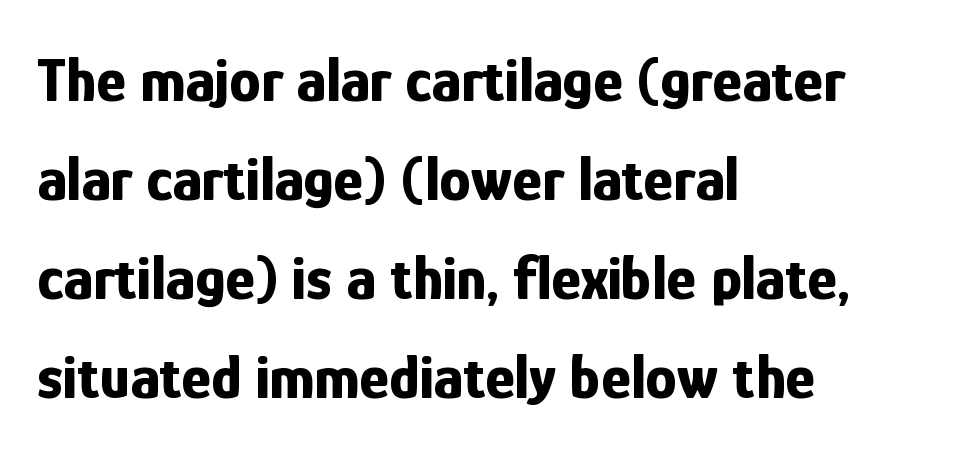
Unlike a traditional serif, this face leaves its strokes unadorned. Italic? Not at all — the glyphs are vertical. Is the block centered? No — it sits flush against the left margin. The rendering uses natural spacing where letterforms have individual widths.
